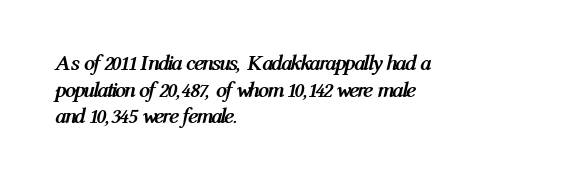
The space directly below the letters is spotless. The strokes are fattened all the way to bold. An italicized treatment has been applied to the whole sample. The rag falls on the right side of this text block. Is the letter spacing exaggerated? No — it looks like the ordinary default.
